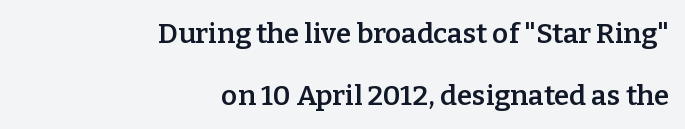
Q: Is the text bold? A: Semi-bold.
Q: Is the text italic (slanted)? A: No, it is upright.
Q: Is the typeface a serif or a sans-serif typeface? A: Serif.
Q: Is the text underlined? A: No.
Q: How is the paragraph aligned? A: Right-aligned.
Q: Is the spacing between letters normal or unusually wide? A: Normal.
Q: Is the spacing between lines tight, normal or loose? A: Loose.
Q: Width (condensed, normal, or wide)? A: Normal.
Q: Stroke contrast? A: Low.
Q: x-height? A: Medium.
Q: Monospaced? A: No.
